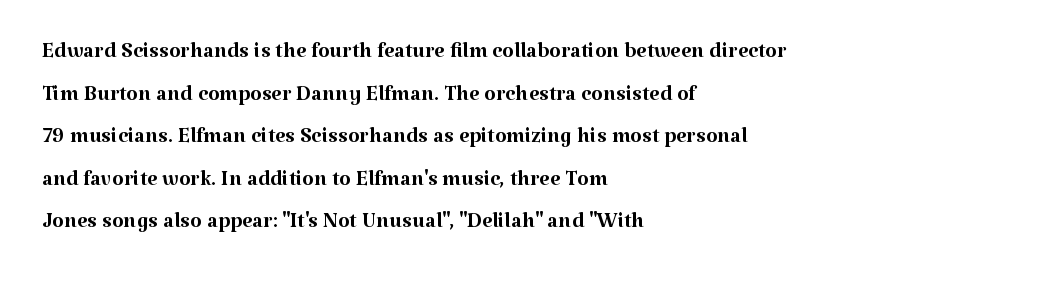
Q: Is the text bold? A: No.
Q: Is the text italic (slanted)? A: No, it is upright.
Q: Is the typeface a serif or a sans-serif typeface? A: Serif.
Q: Is the text underlined? A: No.
Q: How is the paragraph aligned? A: Left-aligned.
Q: Is the spacing between letters normal or unusually wide? A: Normal.
Q: Is the spacing between lines tight, normal or loose? A: Normal.
Q: Width (condensed, normal, or wide)? A: Normal.
Q: Stroke contrast? A: Medium.
Q: x-height? A: Medium.
Q: Monospaced? A: No.
